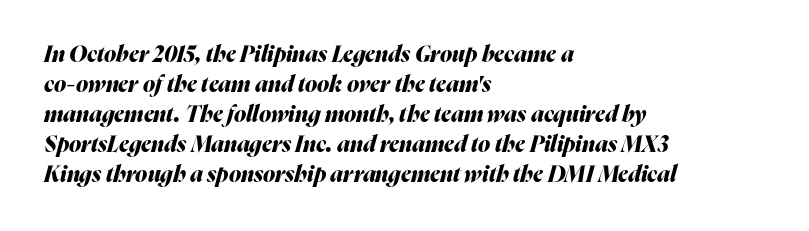
The image shows 22 px bold type, italic (leaning right); set left-aligned, normal line spacing (1.36x), normal letter spacing, not underlined.
